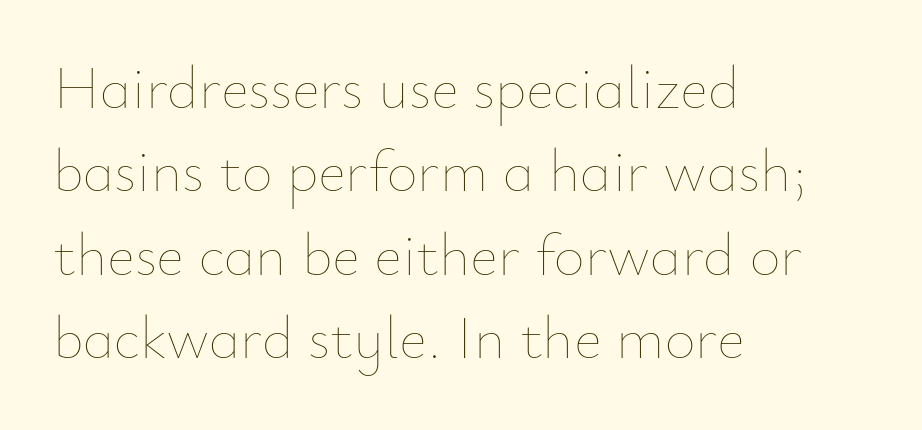
Weight: not bold — regular or lighter. Line starts are locked; line ends wander. Upright lettering throughout. Character widths vary here, with narrow letters taking less room than wide ones. Has an underline been added? It has not. Is there much room between lines? A standard amount, neither cramped nor airy.
